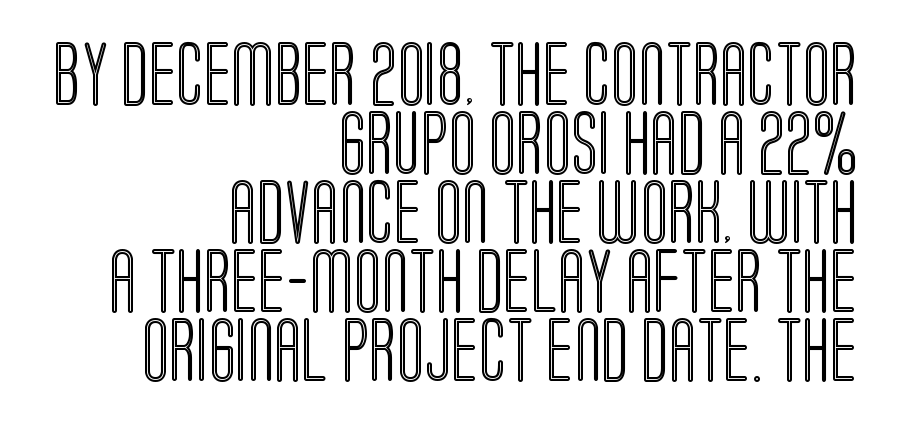
{"italic": "no", "width": "condensed", "x_height": "large", "monospaced": "no", "underline": "no", "align": "right", "line_spacing": "tight", "line_spacing_ratio": 1.08, "letter_spacing": "normal", "letter_spacing_em": 0.0, "glyph_px": 64}
